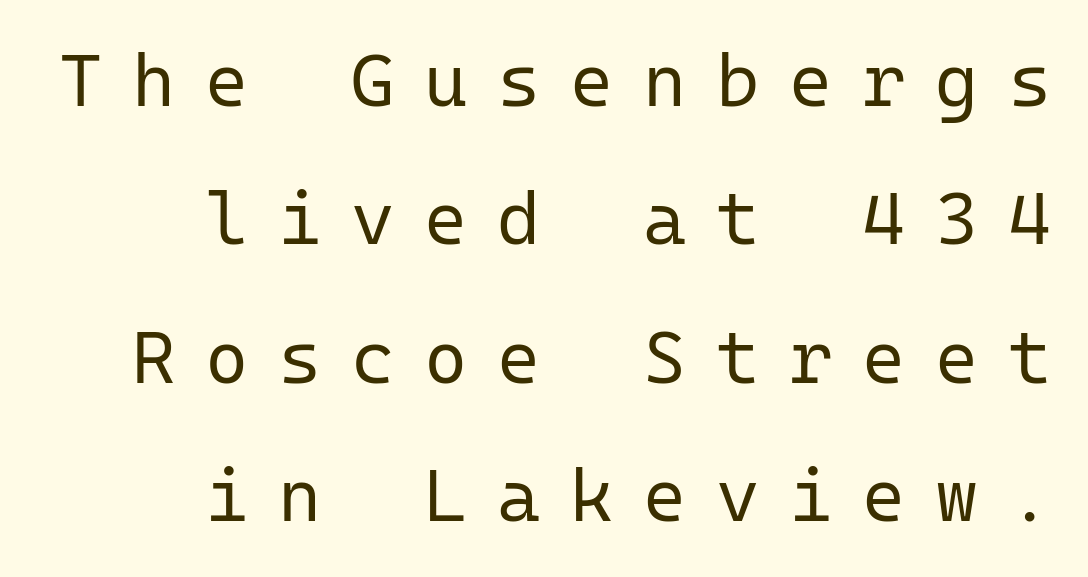
{"serif": "no", "italic": "no", "bold": "no", "weight": "regular", "width": "normal", "stroke_contrast": "low", "x_height": "medium", "monospaced": "yes", "underline": "no", "align": "right", "line_spacing_ratio": 1.87, "letter_spacing": "wide", "letter_spacing_em": 0.4, "glyph_px": 74}
